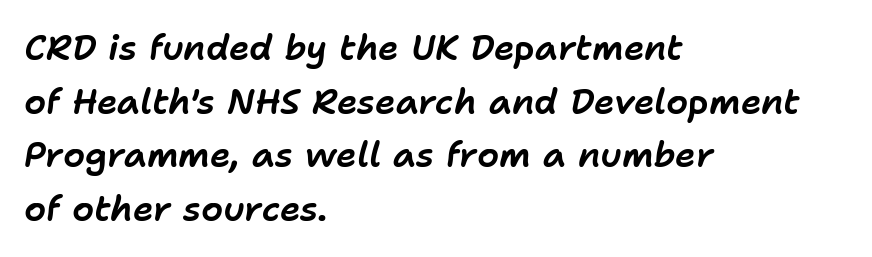
Q: Is the text italic (slanted)? A: Yes, it leans right by about 11 degrees.
Q: Is the text underlined? A: No.
Q: How is the paragraph aligned? A: Left-aligned.
Q: Is the spacing between letters normal or unusually wide? A: Normal.
Q: Is the spacing between lines tight, normal or loose? A: Normal.
Q: Width (condensed, normal, or wide)? A: Normal.
Q: Stroke contrast? A: Low.
Q: x-height? A: Medium.
Q: Monospaced? A: No.
